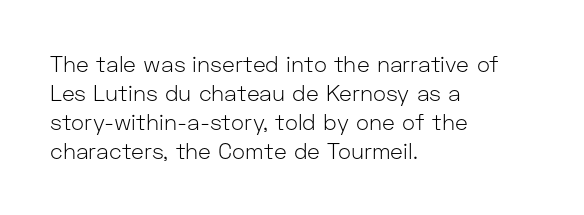
{"italic": "no", "bold": "no", "underline": "no", "align": "left", "line_spacing": "normal", "line_spacing_ratio": 1.32, "letter_spacing": "normal", "letter_spacing_em": 0.0, "glyph_px": 22}
